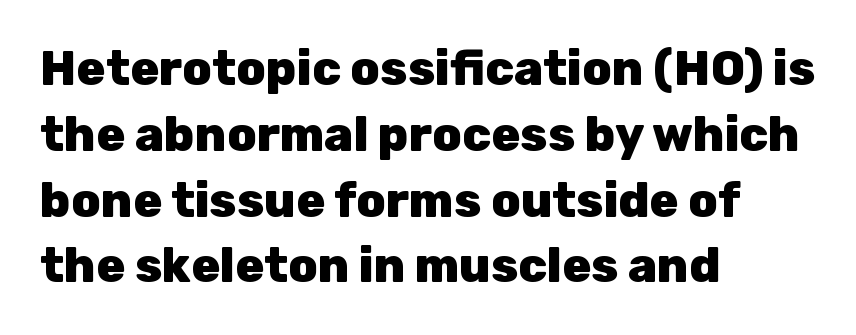
Q: Is the text bold? A: Yes.
Q: Is the text italic (slanted)? A: No, it is upright.
Q: Is the typeface a serif or a sans-serif typeface? A: Sans-serif.
Q: Is the text underlined? A: No.
Q: How is the paragraph aligned? A: Left-aligned.
Q: Is the spacing between letters normal or unusually wide? A: Normal.
Q: Is the spacing between lines tight, normal or loose? A: Normal.
Q: Width (condensed, normal, or wide)? A: Normal.
Q: Stroke contrast? A: Low.
Q: x-height? A: Medium.
Q: Monospaced? A: No.
